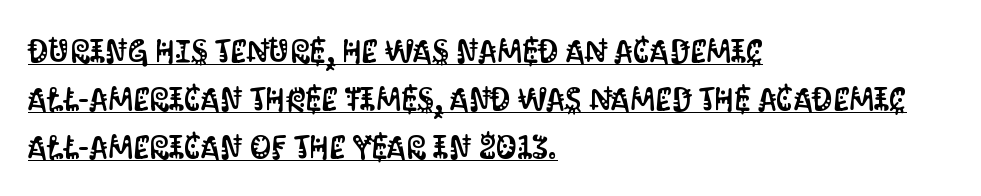
{"serif": "no", "italic": "no", "width": "condensed", "stroke_contrast": "medium", "x_height": "large", "monospaced": "no", "underline": "yes", "align": "left", "line_spacing": "normal", "line_spacing_ratio": 1.45, "letter_spacing": "normal", "letter_spacing_em": 0.0, "glyph_px": 33}
